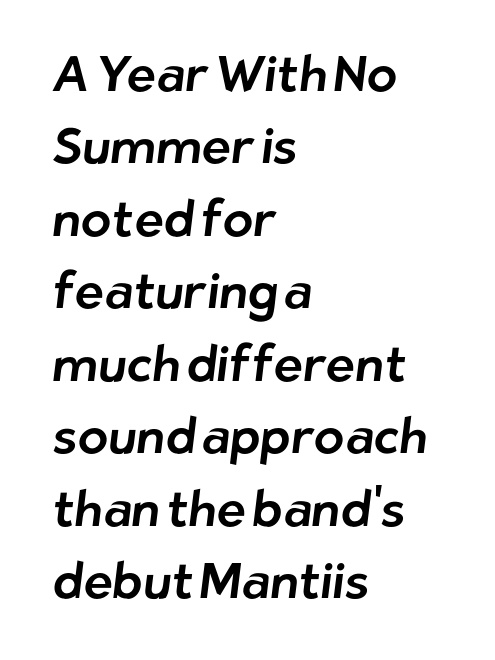
The image shows 50 px sans-serif type; set left-aligned, normal line spacing (1.45x), normal letter spacing, not underlined; low stroke contrast and a medium x-height.
